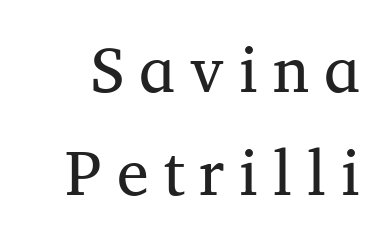
Q: Is the text bold? A: No.
Q: Is the text italic (slanted)? A: No, it is upright.
Q: Is the typeface a serif or a sans-serif typeface? A: Serif.
Q: Is the text underlined? A: No.
Q: Is the spacing between letters normal or unusually wide? A: Unusually wide.
Q: Is the spacing between lines tight, normal or loose? A: Normal.
Q: Width (condensed, normal, or wide)? A: Normal.
Q: Stroke contrast? A: Medium.
Q: x-height? A: Medium.
Q: Monospaced? A: No.
